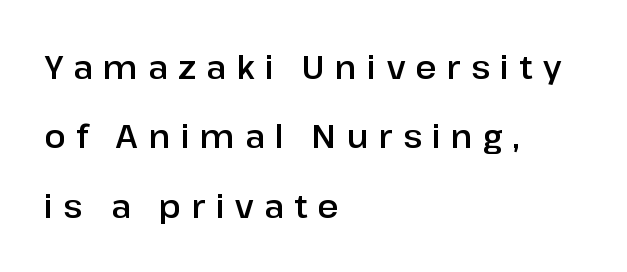
Q: Is the text italic (slanted)? A: No, it is upright.
Q: Is the typeface a serif or a sans-serif typeface? A: Sans-serif.
Q: Is the text underlined? A: No.
Q: How is the paragraph aligned? A: Left-aligned.
Q: Is the spacing between letters normal or unusually wide? A: Unusually wide.
Q: Is the spacing between lines tight, normal or loose? A: Loose.
Q: Width (condensed, normal, or wide)? A: Normal.
Q: Stroke contrast? A: Low.
Q: x-height? A: Medium.
Q: Monospaced? A: No.
